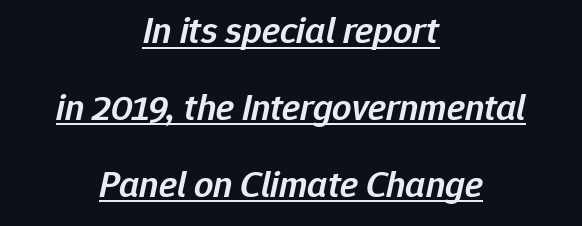
{"italic": "yes", "lean": "right", "slant_degrees": 12, "bold": "semi", "weight": "semibold", "width": "normal", "stroke_contrast": "low", "x_height": "medium", "monospaced": "no", "underline": "yes", "align": "center", "line_spacing": "loose", "line_spacing_ratio": 2.02, "letter_spacing": "normal", "letter_spacing_em": 0.0, "glyph_px": 38}
